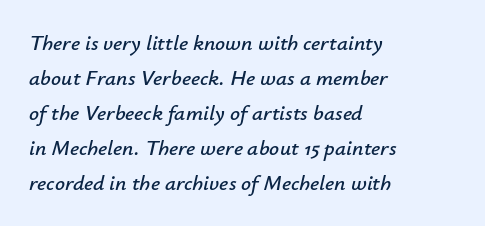
Is there much room between lines? A standard amount, neither cramped nor airy. This sample uses an oblique cut, with every glyph tilted off the vertical. A clean baseline with only descenders dipping below it. These lines keep a tight, regular rhythm from letter to letter.
